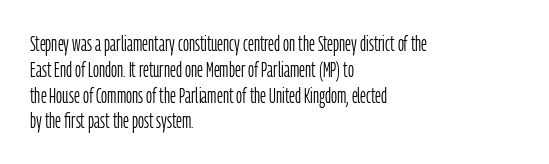
Visually the block forms a straight wall on the left and a jagged coastline on the right. This sample uses plain, unmodified letter spacing. The face looks like a standard text weight, possibly lighter. Check under the words: just untouched page. Does the lettering tilt? It doesn't — this is upright.
